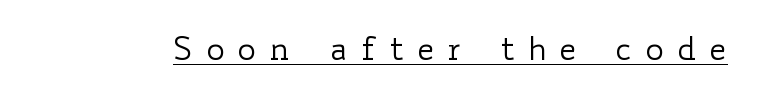
{"italic": "no", "bold": "no", "weight": "regular", "width": "wide", "stroke_contrast": "low", "x_height": "small", "monospaced": "no", "underline": "yes", "letter_spacing": "wide", "letter_spacing_em": 0.38, "glyph_px": 32}
